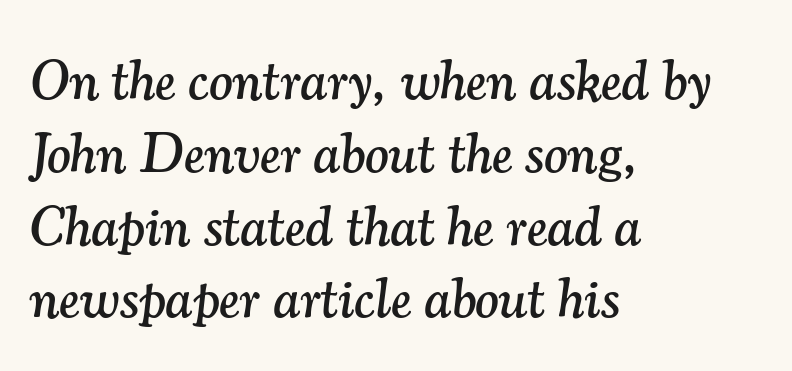
Little horizontal feet cap the strokes, marking this as serif type. Alignment: flush left. Honestly, the letter spacing is just normal — you wouldn't notice it. A typesetter would call this proportional, since set widths differ per character. This sample uses an oblique cut, with every glyph tilted off the vertical.
